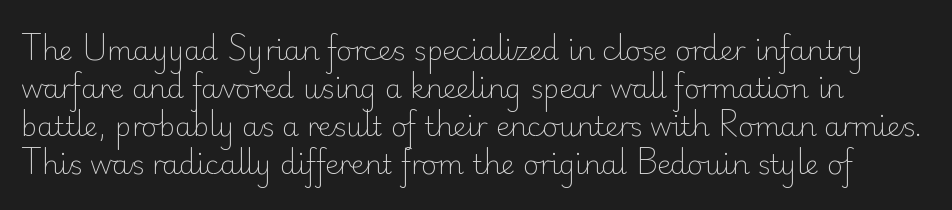
The lines sit at an ordinary, default distance from one another. Unlike italic type, these characters show no tilt at all. Anything drawn beneath the words? Only blank space. Nobody touched the tracking dial on this one. A quiet, ordinary-to-light weight characterises the typeface.
